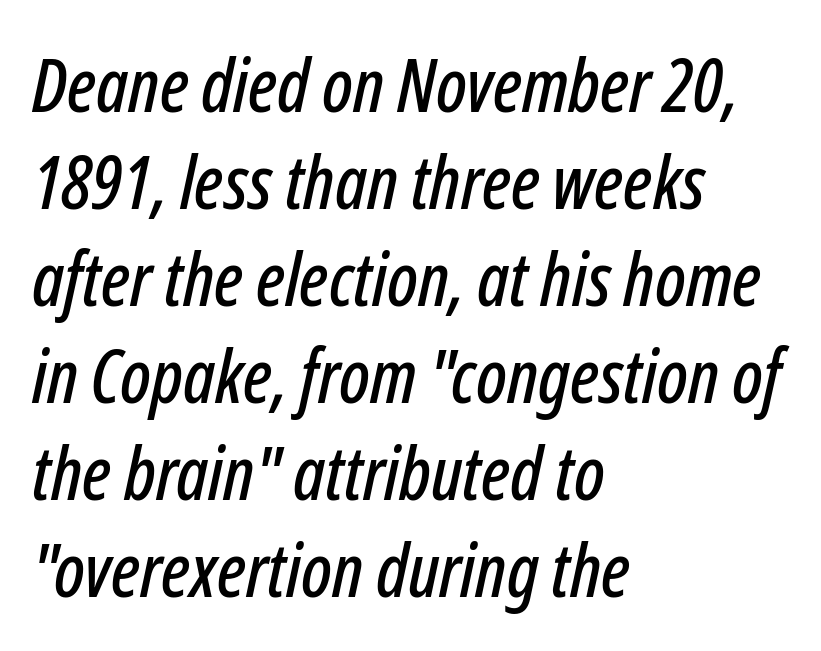
Proportional: the letters do not fall into vertical columns. In terms of letterspacing, this is plain default setting. The text carries the slant typical of an italic or oblique font. Honestly, there is no underline to notice here at all. Reading down the block, your eye returns to a fixed left position each line. Each new line begins a customary step beneath the previous one.
